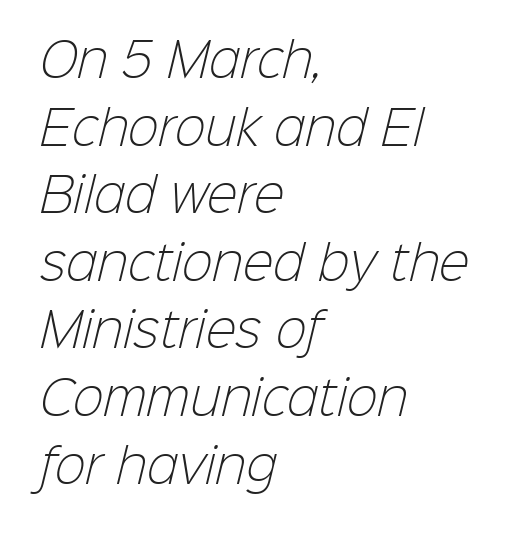
The weight tops out at a normal text grade. This sample has the flowing, uneven cadence of proportional lettering. Rows of type keep a routine distance in the vertical direction. Letters rest on an invisible, unmarked baseline. I'd call this a sans setting — the letters go barefoot. In terms of letterspacing, this is plain default setting.
